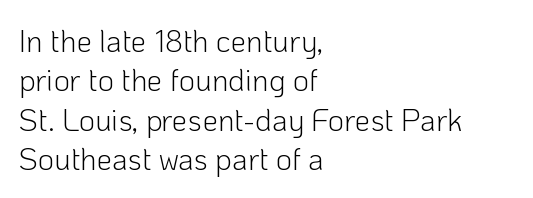
The image shows 31 px light sans-serif type, upright; set left-aligned, normal line spacing (1.27x), normal letter spacing, not underlined; low stroke contrast and a medium x-height.
